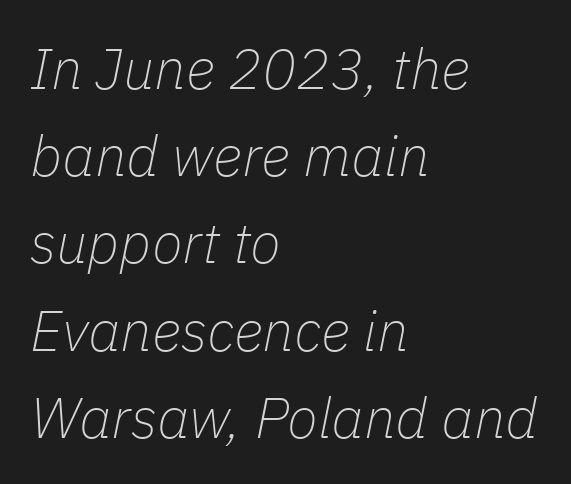
What stands out about the letter spacing? Nothing — it is the standard amount. The font is comparable to plain body text, perhaps lighter. The passage shown is typed in a proportional face where columns would drift. Normally led — the rows are evenly, conventionally spaced.
